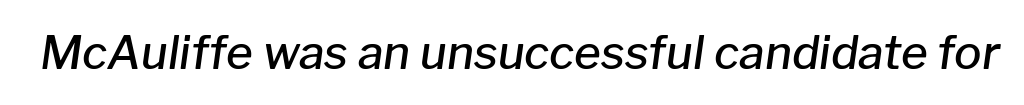
The image shows 46 px semibold type, italic (leaning right); set normal letter spacing, not underlined; low stroke contrast and a medium x-height.
